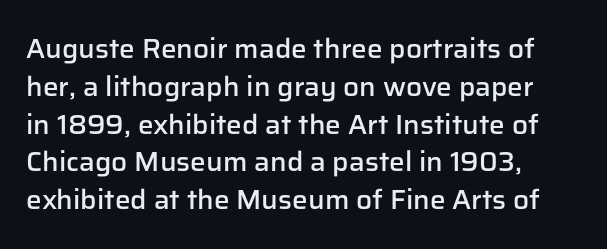
Rows of type keep a routine distance in the vertical direction. You could call the tracking neutral — neither tight nor loose. Leftover space on each line is placed entirely after the last word. Letterform terminals end flat and unadorned throughout the passage.
